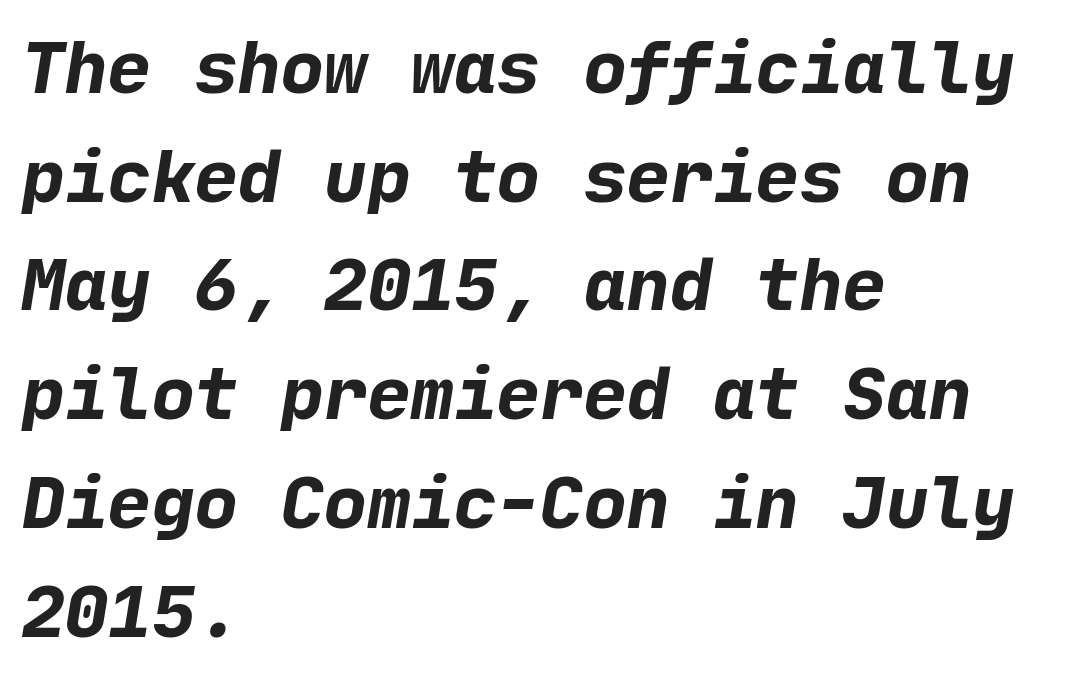
This is sans-serif lettering, the kind often seen on screens and signage. Compared with typical body copy, the letter spacing here is the same. Students, this is bold: see how much ink each stroke carries. The paragraph shown leans on its left margin. The lines sit at an ordinary, default distance from one another.
